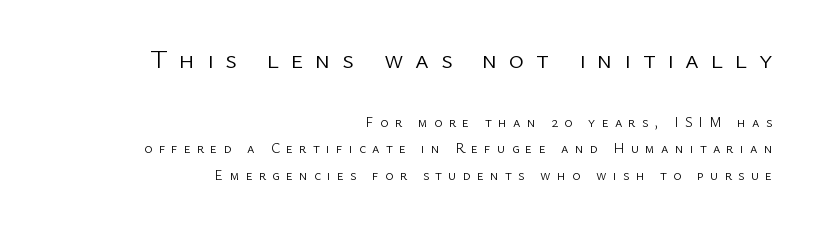
The image shows 26 px text type, upright; set right-aligned, line spacing 1.89x, unusually wide letter spacing (+0.45 em), not underlined; the first (top) block is 1.86x larger.
